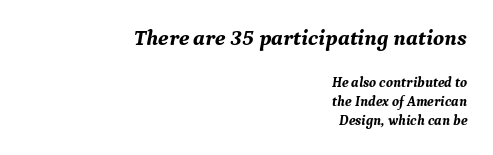
{"italic": "yes", "lean": "right", "slant_degrees": 9, "bold": "yes", "underline": "no", "align": "right", "line_spacing": "normal", "line_spacing_ratio": 1.36, "letter_spacing": "normal", "letter_spacing_em": 0.0, "larger_block": "first", "size_ratio": 1.57, "glyph_px": 22}
